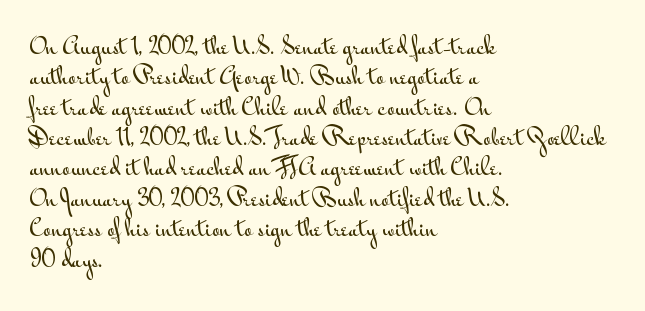
The image shows 22 px text type; set left-aligned, normal line spacing (1.38x), normal letter spacing, not underlined.
